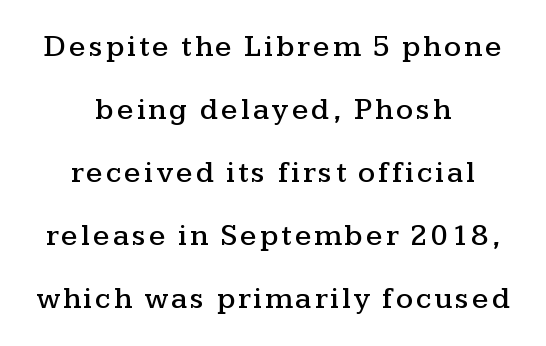
Summary of vertical rhythm: relaxed, with wide interline spacing. A centered setting, common on invitations and titles, is used for this passage. The font's upright variant was chosen for this text. Spacing verdict: proportional, widths tailored to each character. Descenders are the only things crossing below the line.
